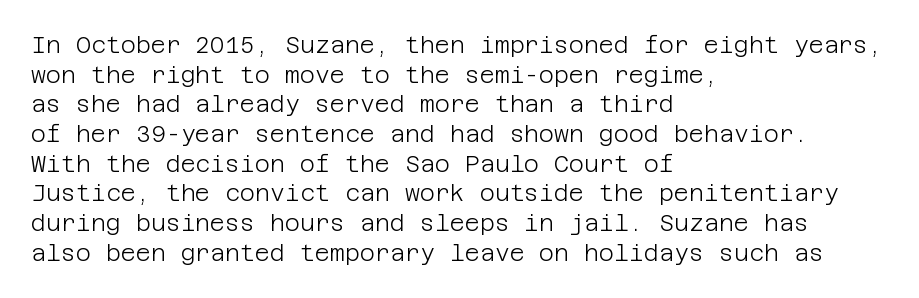
Q: Is the text bold? A: No.
Q: Is the text italic (slanted)? A: No, it is upright.
Q: Is the text underlined? A: No.
Q: How is the paragraph aligned? A: Left-aligned.
Q: Is the spacing between letters normal or unusually wide? A: Normal.
Q: Is the spacing between lines tight, normal or loose? A: Normal.
